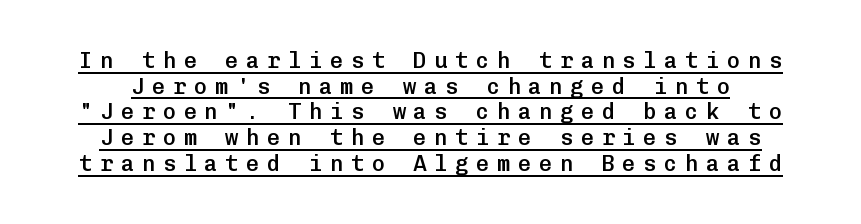
The image shows 22 px text type, upright; set line spacing 1.17x, unusually wide letter spacing (+0.35 em), underlined.
